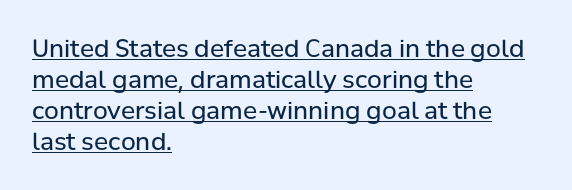
{"italic": "no", "bold": "no", "underline": "yes", "align": "left", "line_spacing": "normal", "line_spacing_ratio": 1.29, "letter_spacing": "normal", "letter_spacing_em": 0.0, "glyph_px": 24}
